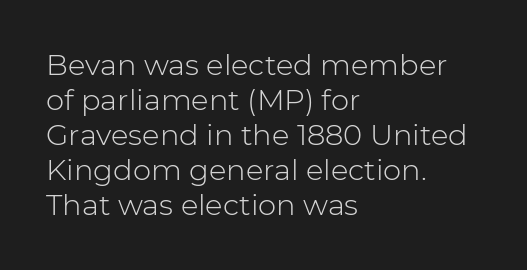
Only glyphs here, with clear space below each row. The typesetter chose a ragged-right arrangement here. This sample has the flowing, uneven cadence of proportional lettering. This sample uses plain, unmodified letter spacing.
